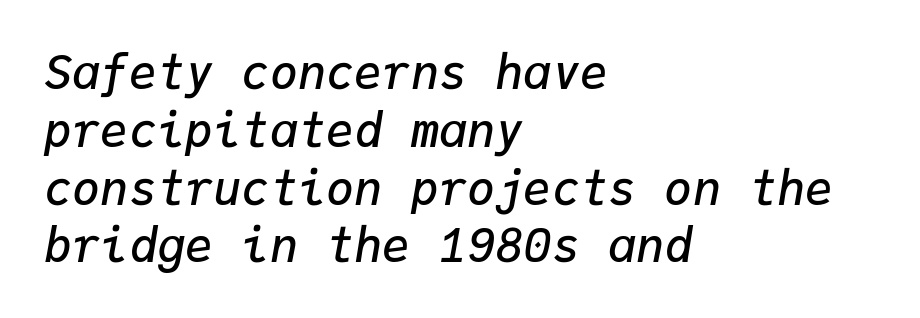
The image shows 47 px semibold type, italic (leaning right), monospaced; set left-aligned, line spacing 1.23x, normal letter spacing, not underlined; low stroke contrast and a medium x-height.
